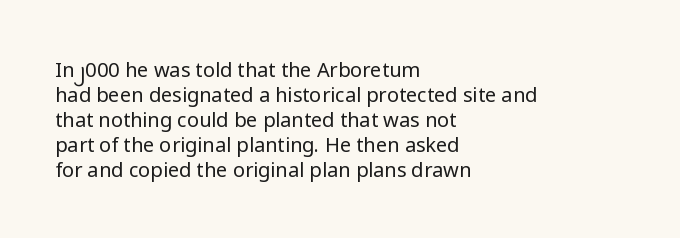
{"italic": "no", "bold": "no", "underline": "no", "align": "left", "line_spacing": "normal", "line_spacing_ratio": 1.25, "letter_spacing": "normal", "letter_spacing_em": 0.0, "glyph_px": 20}
